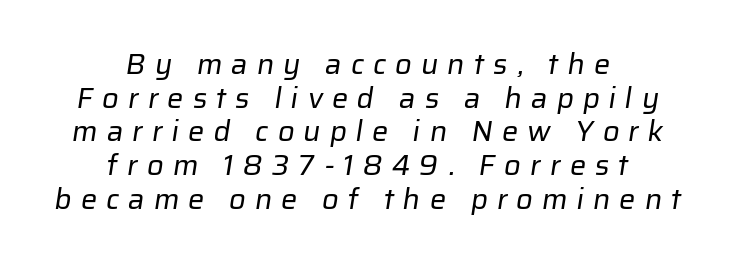
{"serif": "no", "bold": "no", "weight": "regular", "width": "normal", "stroke_contrast": "low", "x_height": "medium", "monospaced": "no", "underline": "no", "align": "center", "line_spacing_ratio": 1.16, "letter_spacing": "wide", "letter_spacing_em": 0.31, "glyph_px": 29}
